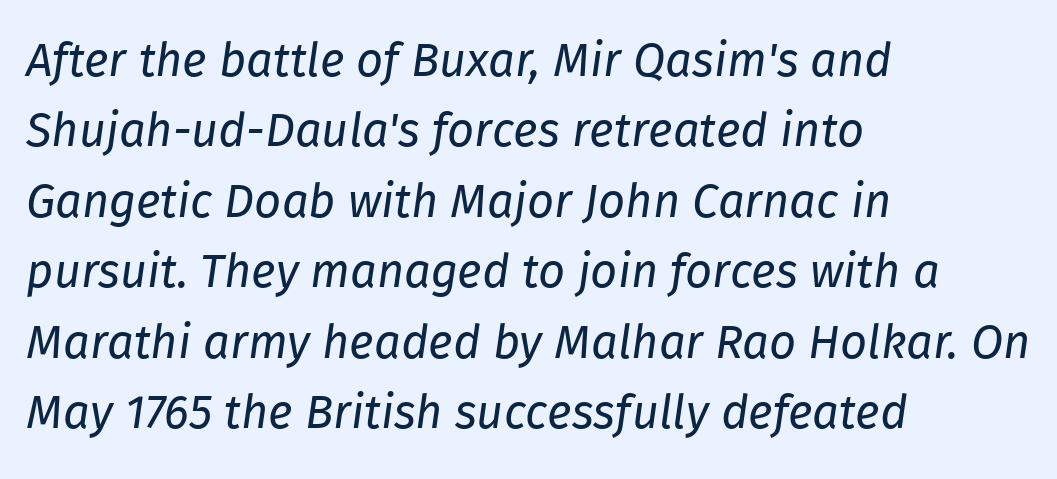
{"italic": "yes", "lean": "right", "slant_degrees": 8, "bold": "no", "weight": "regular", "width": "normal", "stroke_contrast": "low", "x_height": "medium", "monospaced": "no", "underline": "no", "align": "left", "line_spacing": "normal", "line_spacing_ratio": 1.5, "letter_spacing": "normal", "letter_spacing_em": 0.0, "glyph_px": 47}
